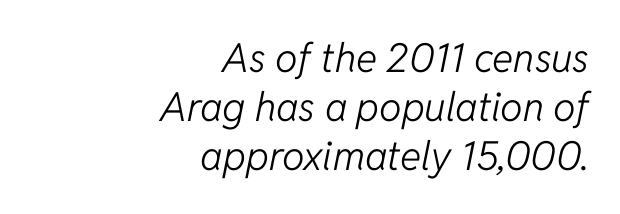
Q: Is the text bold? A: No.
Q: Is the text italic (slanted)? A: Yes, it leans right by about 11 degrees.
Q: Is the text underlined? A: No.
Q: How is the paragraph aligned? A: Right-aligned.
Q: Is the spacing between letters normal or unusually wide? A: Normal.
Q: Width (condensed, normal, or wide)? A: Normal.
Q: Stroke contrast? A: Low.
Q: x-height? A: Medium.
Q: Monospaced? A: No.
